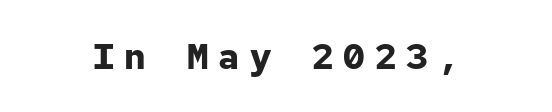
This rendering widens character spacing well past its baseline value. Strokes here are thick enough to call this a true bold. Honestly, there is no underline to notice here at all. The face used here is monospaced, like something from a code editor. The lettering holds an erect, upright posture throughout. Grotesque or geometric, the face here clearly has no serifs.
